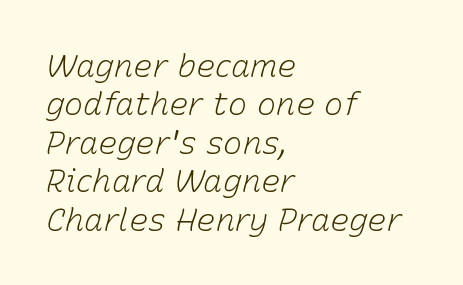
Q: Is the text bold? A: No.
Q: Is the text italic (slanted)? A: Yes, it leans right by about 15 degrees.
Q: Is the text underlined? A: No.
Q: How is the paragraph aligned? A: Left-aligned.
Q: Is the spacing between letters normal or unusually wide? A: Normal.
Q: Width (condensed, normal, or wide)? A: Normal.
Q: Stroke contrast? A: Low.
Q: x-height? A: Medium.
Q: Monospaced? A: No.
